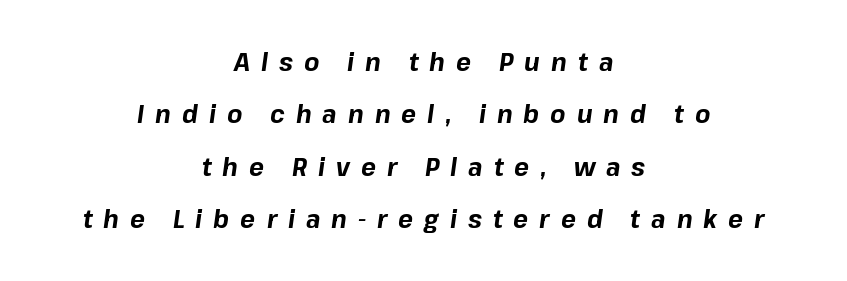
Successive baselines arrive slowly, with a big drop between each. Caption: bold face, heavy strokes. Every row of glyphs is offset so its center matches the block's center. Glyph-to-glyph distance is far greater than everyday printed text. Check under the words: just untouched page.
